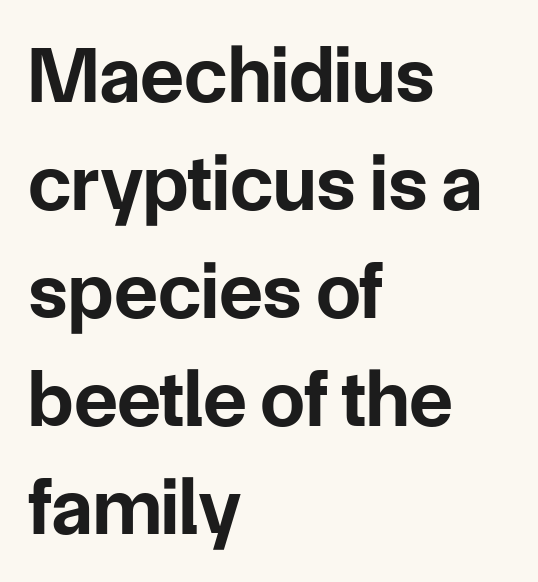
{"serif": "no", "italic": "no", "bold": "yes", "weight": "bold", "width": "normal", "stroke_contrast": "low", "x_height": "medium", "monospaced": "no", "underline": "no", "align": "left", "line_spacing": "normal", "line_spacing_ratio": 1.35, "letter_spacing": "normal", "letter_spacing_em": 0.0, "glyph_px": 80}
